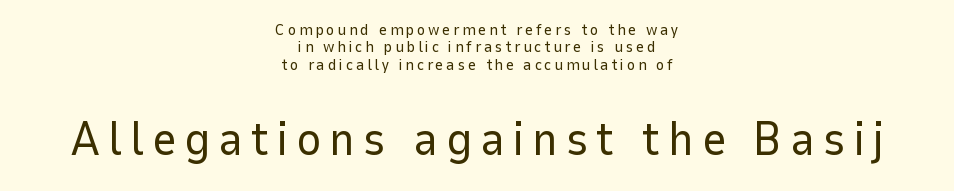
Q: Is the text bold? A: No.
Q: Is the text italic (slanted)? A: No, it is upright.
Q: Is the typeface a serif or a sans-serif typeface? A: Sans-serif.
Q: Is the text underlined? A: No.
Q: How is the paragraph aligned? A: Centered.
Q: Is the spacing between lines tight, normal or loose? A: Tight.
Q: Which block of text is set in a larger size, the first (top) or the second (bottom)? A: The second (bottom) one.
Q: Width (condensed, normal, or wide)? A: Normal.
Q: Stroke contrast? A: Low.
Q: x-height? A: Medium.
Q: Monospaced? A: No.
